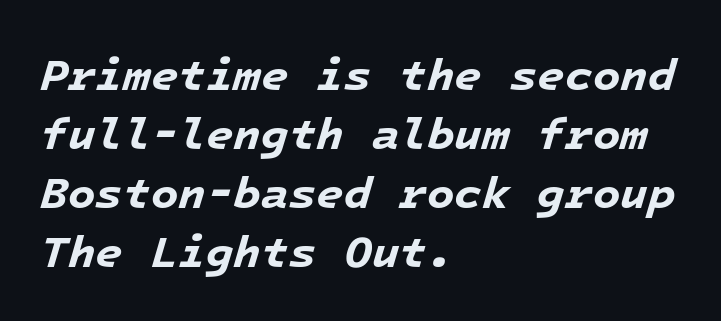
The image shows 45 px bold type, italic (leaning right), monospaced; set left-aligned, normal line spacing (1.31x), normal letter spacing, not underlined; low stroke contrast and a medium x-height.
